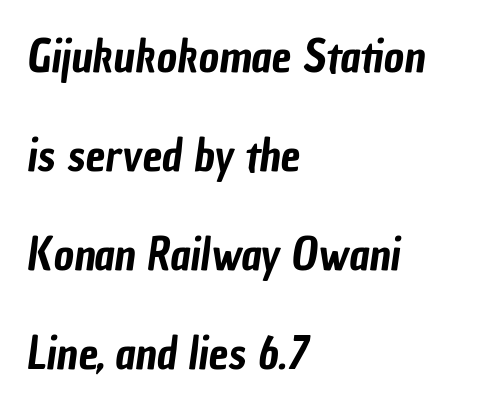
The image shows 44 px condensed sans-serif type; set left-aligned, loose line spacing (2.25x), normal letter spacing, not underlined; low stroke contrast and a medium x-height.
